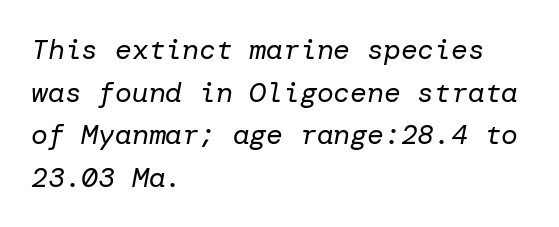
Q: Is the text bold? A: No.
Q: Is the text italic (slanted)? A: Yes, it leans right by about 10 degrees.
Q: Is the text underlined? A: No.
Q: How is the paragraph aligned? A: Left-aligned.
Q: Is the spacing between letters normal or unusually wide? A: Normal.
Q: Is the spacing between lines tight, normal or loose? A: Normal.
Q: Width (condensed, normal, or wide)? A: Normal.
Q: Stroke contrast? A: Low.
Q: x-height? A: Medium.
